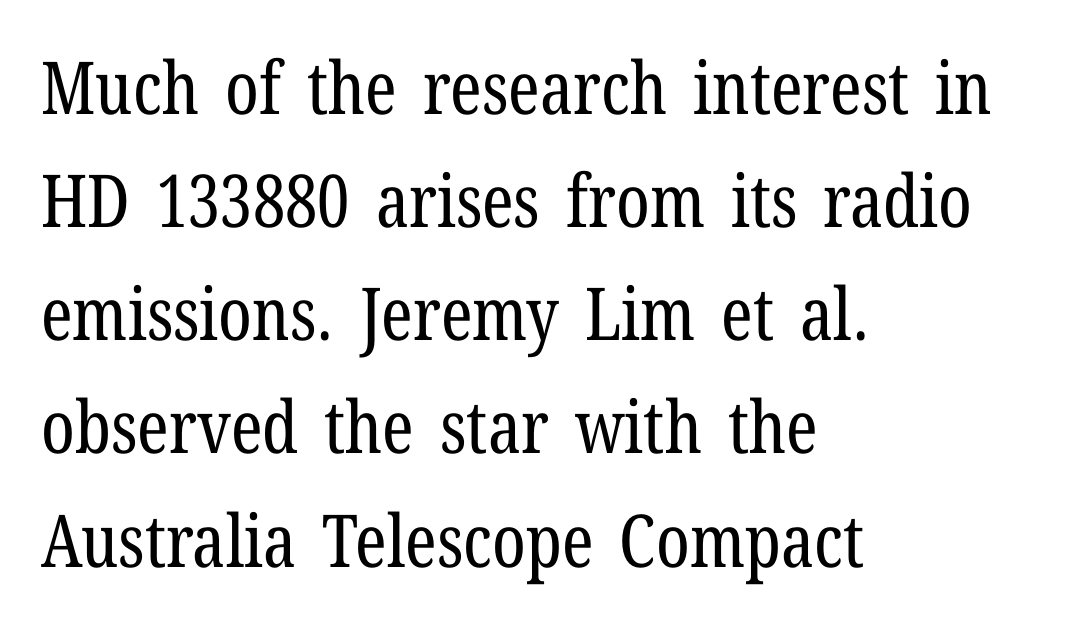
{"serif": "yes", "italic": "no", "bold": "no", "weight": "regular", "width": "condensed", "stroke_contrast": "low", "x_height": "medium", "monospaced": "no", "underline": "no", "align": "left", "line_spacing": "normal", "line_spacing_ratio": 1.55, "letter_spacing": "normal", "letter_spacing_em": 0.0, "glyph_px": 73}
